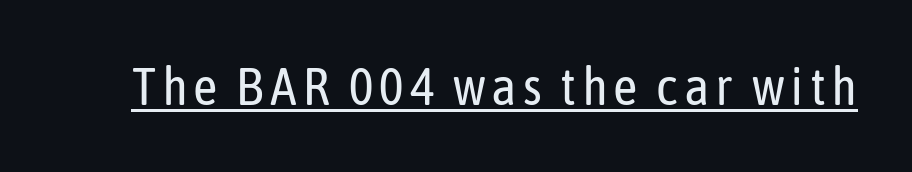
{"serif": "no", "italic": "no", "bold": "no", "weight": "regular", "width": "condensed", "stroke_contrast": "low", "x_height": "medium", "monospaced": "no", "underline": "yes", "glyph_px": 53}
